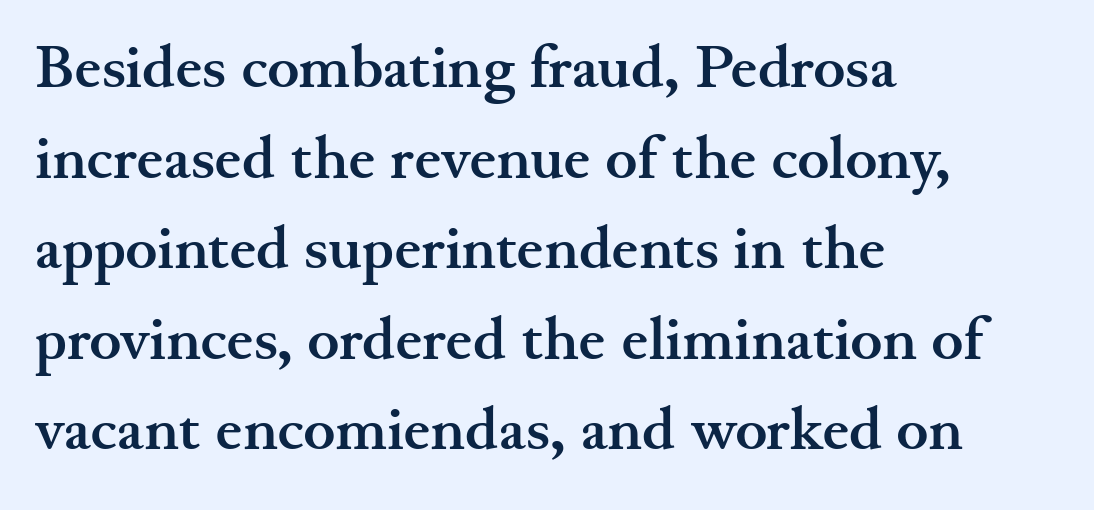
Q: Is the text bold? A: Yes.
Q: Is the text italic (slanted)? A: No, it is upright.
Q: Is the typeface a serif or a sans-serif typeface? A: Serif.
Q: Is the text underlined? A: No.
Q: How is the paragraph aligned? A: Left-aligned.
Q: Is the spacing between letters normal or unusually wide? A: Normal.
Q: Is the spacing between lines tight, normal or loose? A: Normal.
Q: Width (condensed, normal, or wide)? A: Wide.
Q: Stroke contrast? A: Medium.
Q: x-height? A: Small.
Q: Monospaced? A: No.
